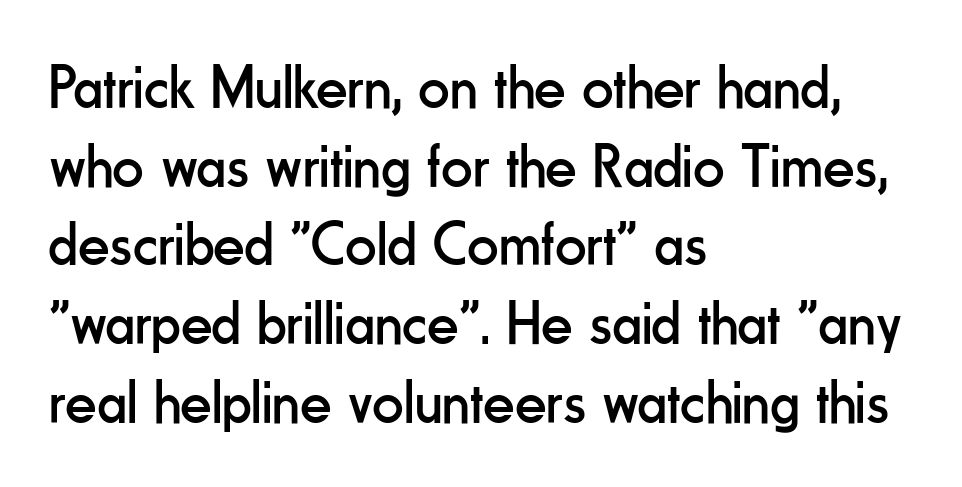
Q: Is the text bold? A: No.
Q: Is the text italic (slanted)? A: No, it is upright.
Q: Is the typeface a serif or a sans-serif typeface? A: Sans-serif.
Q: Is the text underlined? A: No.
Q: How is the paragraph aligned? A: Left-aligned.
Q: Is the spacing between letters normal or unusually wide? A: Normal.
Q: Is the spacing between lines tight, normal or loose? A: Normal.
Q: Width (condensed, normal, or wide)? A: Condensed.
Q: Stroke contrast? A: Low.
Q: x-height? A: Small.
Q: Monospaced? A: No.
